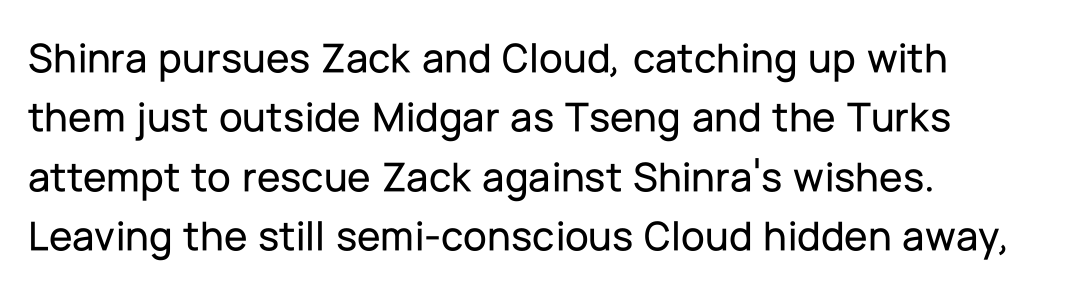
{"serif": "no", "italic": "no", "width": "normal", "stroke_contrast": "low", "x_height": "medium", "monospaced": "no", "underline": "no", "align": "left", "line_spacing": "normal", "line_spacing_ratio": 1.38, "letter_spacing": "normal", "letter_spacing_em": 0.0, "glyph_px": 43}
